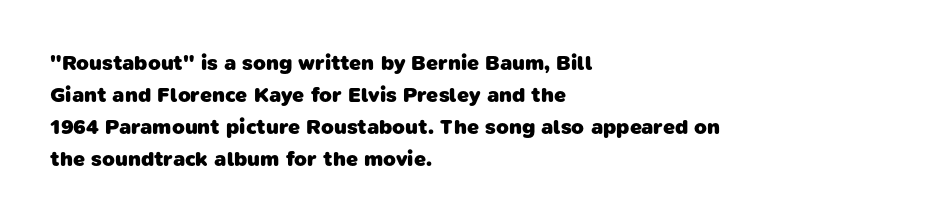
The string is rendered with underlining switched off. What stands out about the letter spacing? Nothing — it is the standard amount. I'd describe the lettering as bold — thick and assertive. What's the leading like? Ordinary, nothing unusual. This rendering uses left alignment, leaving the right contour irregular.
